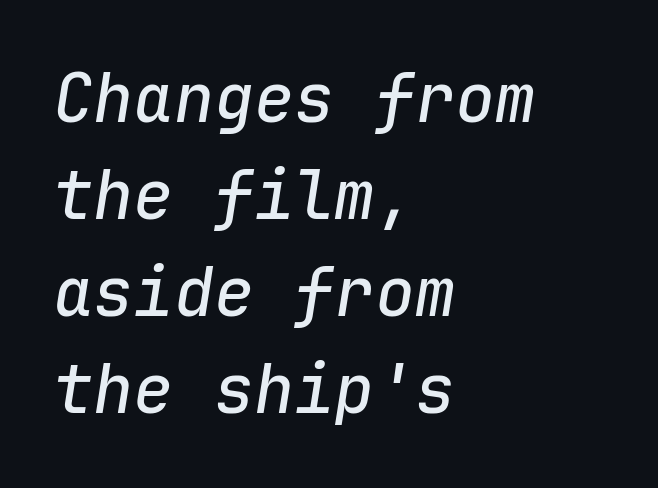
The image shows 67 px text type, italic (leaning right), monospaced; set left-aligned, normal line spacing (1.45x), normal letter spacing, not underlined; low stroke contrast and a medium x-height.
